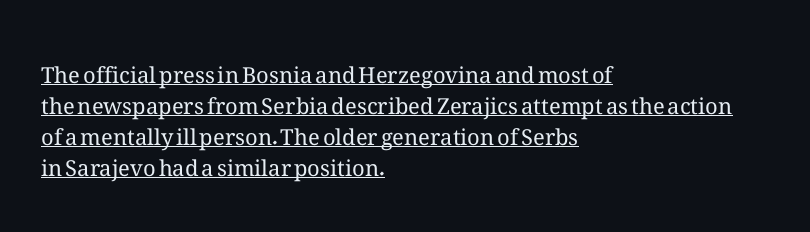
{"italic": "no", "bold": "no", "underline": "yes", "align": "left", "line_spacing": "normal", "line_spacing_ratio": 1.41, "letter_spacing": "normal", "letter_spacing_em": 0.0, "glyph_px": 22}
